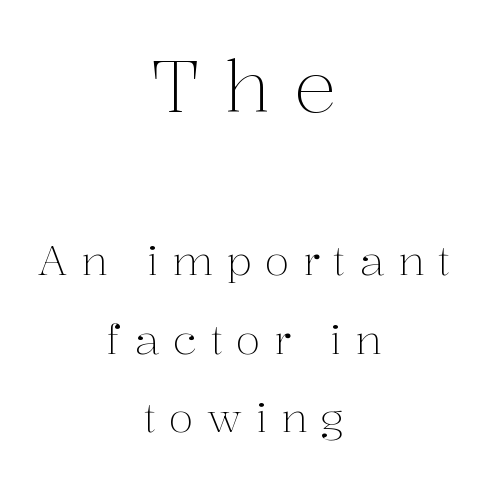
{"serif": "yes", "italic": "no", "bold": "no", "weight": "light", "width": "normal", "stroke_contrast": "medium", "x_height": "medium", "monospaced": "no", "underline": "no", "align": "center", "line_spacing": "loose", "line_spacing_ratio": 1.92, "letter_spacing": "wide", "letter_spacing_em": 0.32, "larger_block": "first", "size_ratio": 1.76, "glyph_px": 72}
